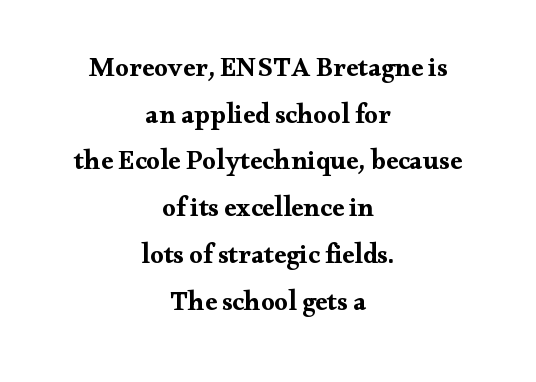
Stroke thickness is high; the sample reads as a true bold. Each word holds together tightly as a unit, with standard inter-letter gaps. Casual observation: everything's sitting right in the middle. The zone under the glyphs is completely vacant.
